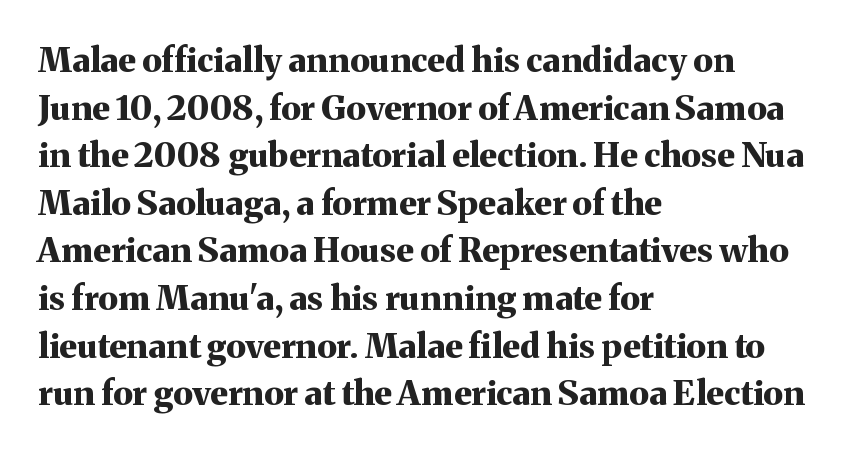
Notice how thick the strokes are: this is what a full bold looks like. Spacing verdict: proportional, widths tailored to each character. To sum up the face: it has serifs. The specimen omits any rule beneath the text block's lines.
